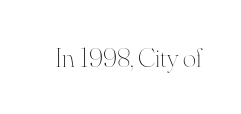
{"italic": "no", "bold": "no", "weight": "thin", "width": "normal", "stroke_contrast": "high", "x_height": "small", "monospaced": "no", "underline": "no", "letter_spacing": "normal", "letter_spacing_em": 0.0, "glyph_px": 28}
